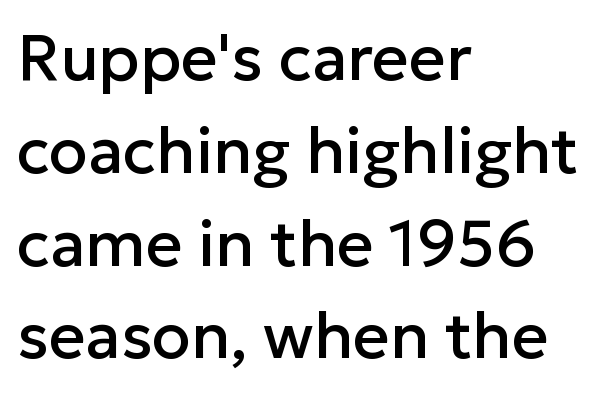
The image shows 64 px sans-serif type, upright; set left-aligned, normal line spacing (1.45x), normal letter spacing, not underlined; low stroke contrast and a medium x-height.
